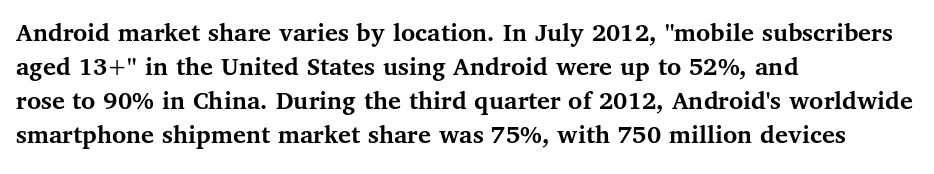
Q: Is the text bold? A: Yes.
Q: Is the text italic (slanted)? A: No, it is upright.
Q: Is the text underlined? A: No.
Q: How is the paragraph aligned? A: Left-aligned.
Q: Is the spacing between letters normal or unusually wide? A: Normal.
Q: Is the spacing between lines tight, normal or loose? A: Normal.
